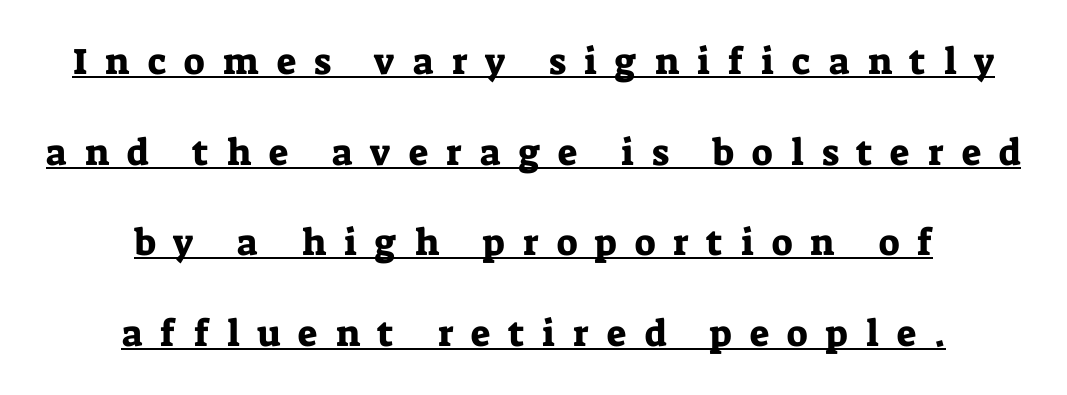
Q: Is the text italic (slanted)? A: No, it is upright.
Q: Is the typeface a serif or a sans-serif typeface? A: Serif.
Q: Is the text underlined? A: Yes.
Q: How is the paragraph aligned? A: Centered.
Q: Is the spacing between letters normal or unusually wide? A: Unusually wide.
Q: Is the spacing between lines tight, normal or loose? A: Loose.
Q: Width (condensed, normal, or wide)? A: Normal.
Q: Stroke contrast? A: Low.
Q: x-height? A: Medium.
Q: Monospaced? A: No.
